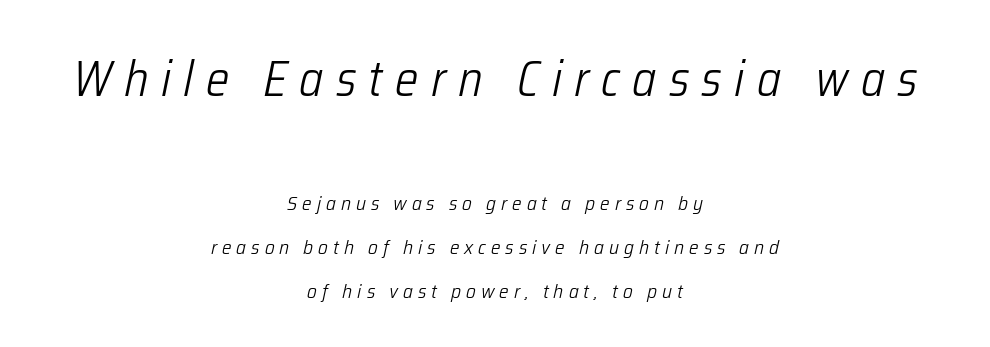
Q: Is the text bold? A: No.
Q: Is the text italic (slanted)? A: Yes, it leans right by about 12 degrees.
Q: Is the text underlined? A: No.
Q: How is the paragraph aligned? A: Centered.
Q: Is the spacing between letters normal or unusually wide? A: Unusually wide.
Q: Is the spacing between lines tight, normal or loose? A: Loose.
Q: Which block of text is set in a larger size, the first (top) or the second (bottom)? A: The first (top) one.
Q: Width (condensed, normal, or wide)? A: Condensed.
Q: Stroke contrast? A: Low.
Q: x-height? A: Medium.
Q: Monospaced? A: No.
